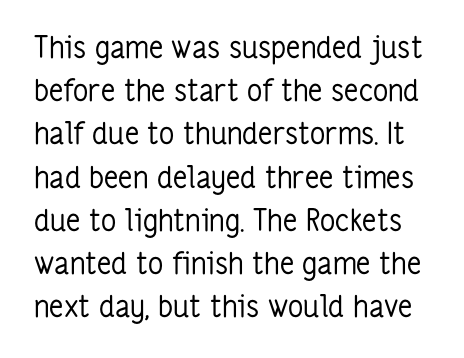
Q: Is the text bold? A: No.
Q: Is the text italic (slanted)? A: No, it is upright.
Q: Is the typeface a serif or a sans-serif typeface? A: Sans-serif.
Q: Is the text underlined? A: No.
Q: Is the spacing between letters normal or unusually wide? A: Normal.
Q: Is the spacing between lines tight, normal or loose? A: Normal.
Q: Width (condensed, normal, or wide)? A: Condensed.
Q: Stroke contrast? A: Low.
Q: x-height? A: Medium.
Q: Monospaced? A: No.
